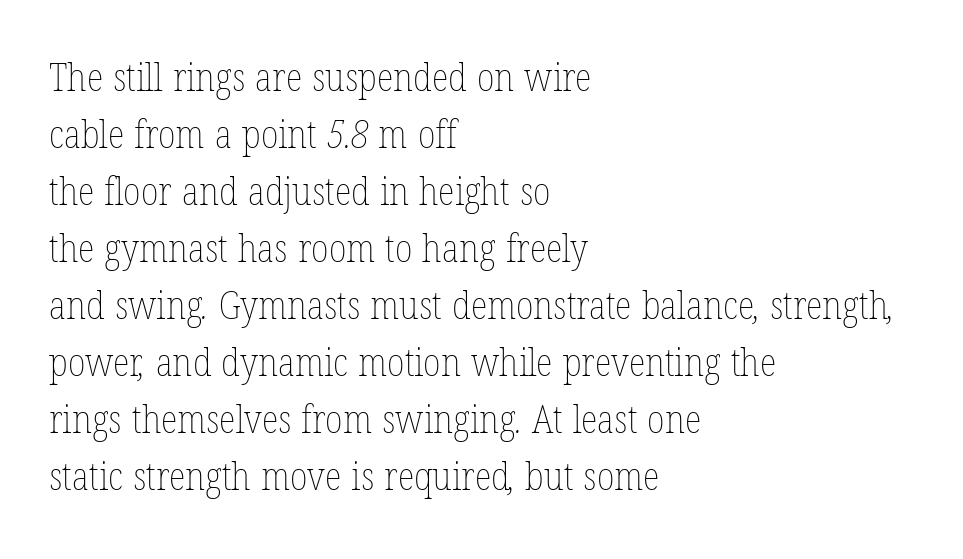
Each row of text sits above clean, open space. A quiet, ordinary-to-light weight characterises the typeface. These lines stack with their left ends in a neat column. Glyph-to-glyph distance matches everyday printed text. The designer left line spacing at the default. Looks like regular typesetting: each glyph gets only the width it needs.
